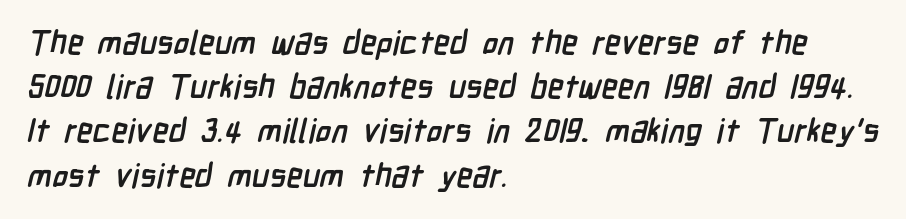
{"serif": "no", "bold": "yes", "weight": "semibold", "width": "condensed", "stroke_contrast": "low", "x_height": "medium", "monospaced": "no", "underline": "no", "align": "left", "line_spacing": "normal", "line_spacing_ratio": 1.34, "letter_spacing": "normal", "letter_spacing_em": 0.0, "glyph_px": 33}
